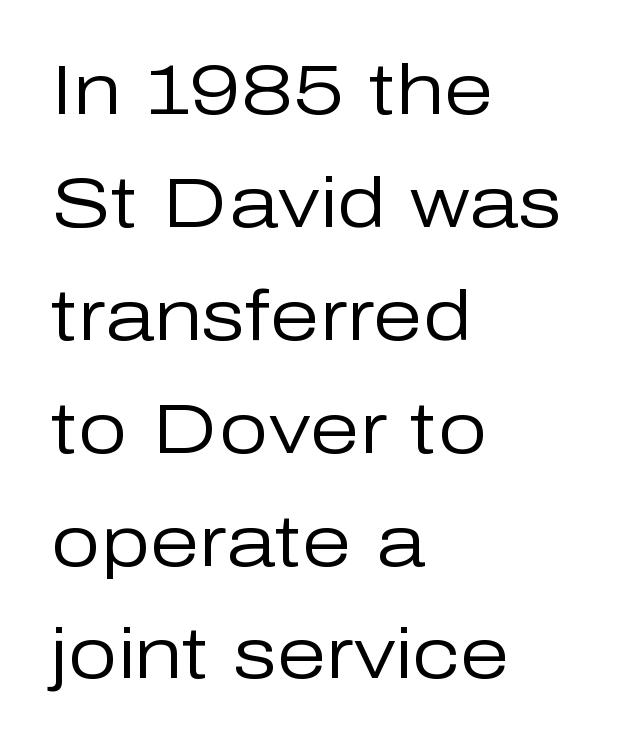
{"serif": "no", "italic": "no", "bold": "no", "weight": "regular", "width": "normal", "stroke_contrast": "low", "x_height": "medium", "monospaced": "no", "underline": "no", "align": "left", "line_spacing": "normal", "line_spacing_ratio": 1.59, "letter_spacing": "normal", "letter_spacing_em": 0.0, "glyph_px": 71}
